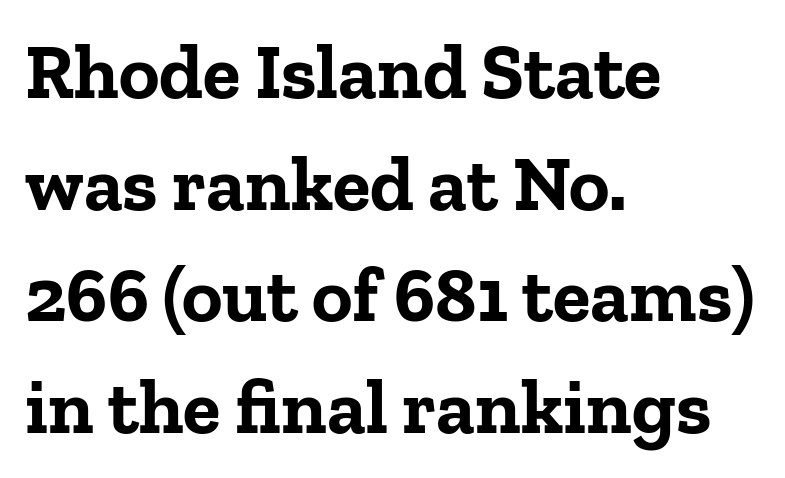
The passage shown is emphatically bold. Examine the stroke ends and you'll spot serifs. The rendering keeps characters at their native spacing. The lettering holds an erect, upright posture throughout.
